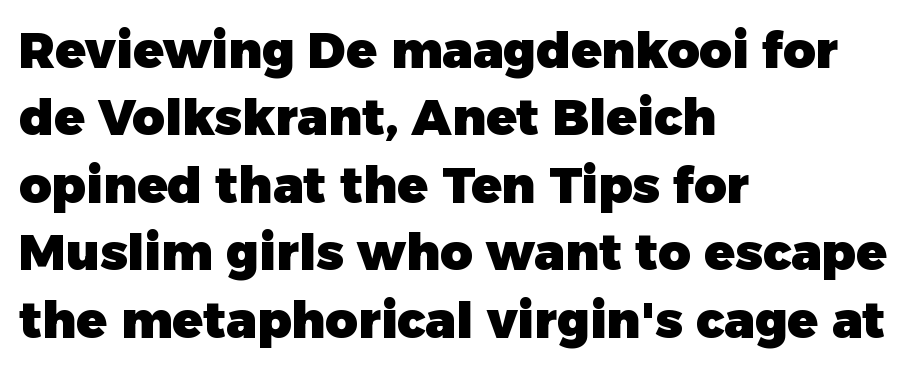
Underline: absent. Normally led — the rows are evenly, conventionally spaced. A sans-serif font was chosen for this passage. Weight: bold.
